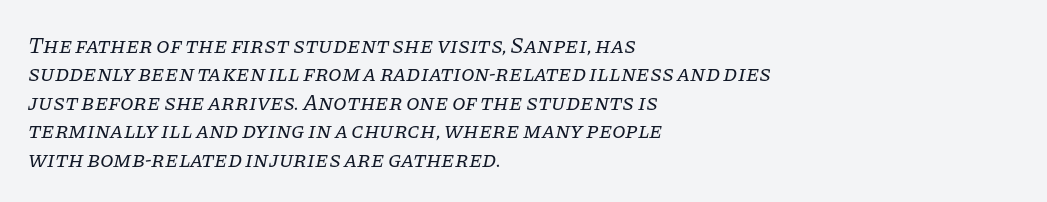
Q: Is the text bold? A: No.
Q: Is the text italic (slanted)? A: Yes, it leans right by about 11 degrees.
Q: Is the text underlined? A: No.
Q: How is the paragraph aligned? A: Left-aligned.
Q: Is the spacing between letters normal or unusually wide? A: Normal.
Q: Is the spacing between lines tight, normal or loose? A: Normal.
